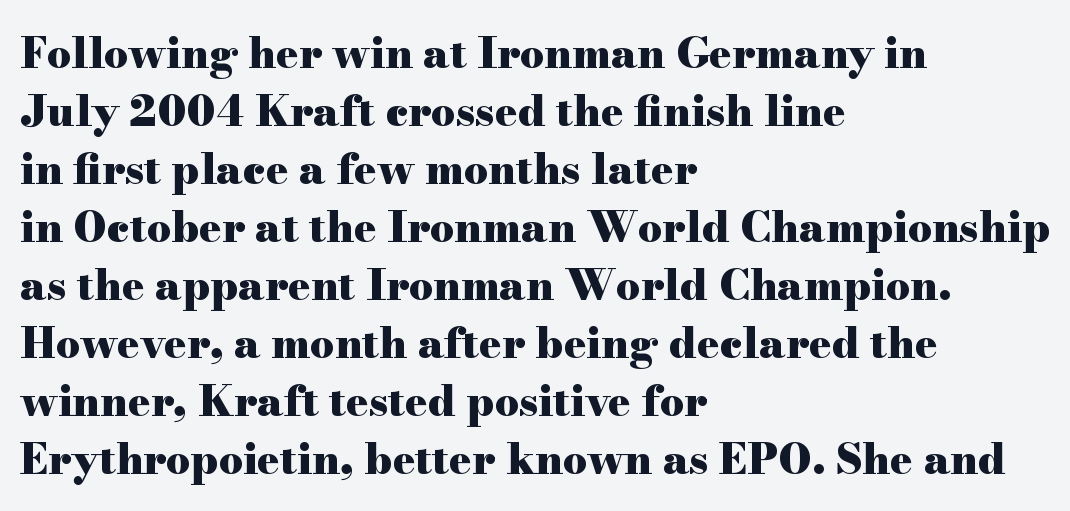
The rendering uses a bold face; every stroke is thick and dark. Only glyphs here, with clear space below each row. The passage shown stacks its lines at a standard gap. Where is the straight margin? On the left.
